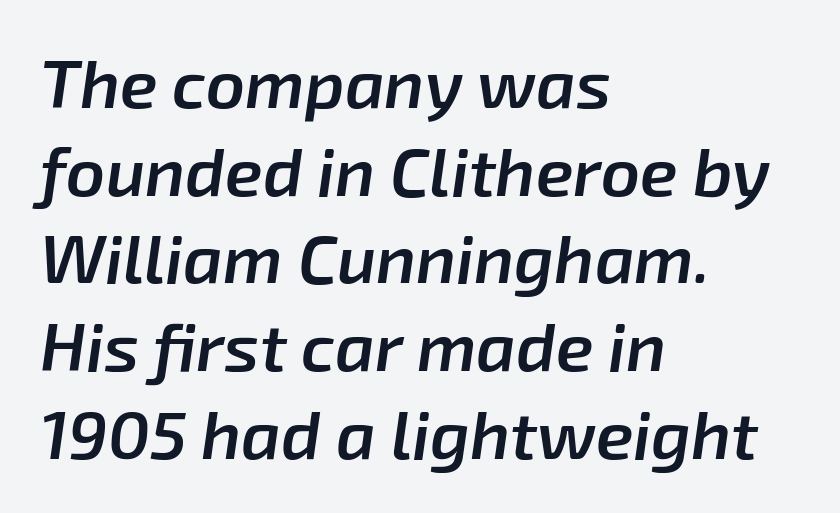
{"italic": "yes", "lean": "right", "slant_degrees": 8, "bold": "semi", "weight": "semibold", "width": "normal", "stroke_contrast": "low", "x_height": "medium", "monospaced": "no", "underline": "no", "align": "left", "line_spacing": "normal", "line_spacing_ratio": 1.29, "letter_spacing": "normal", "letter_spacing_em": 0.0, "glyph_px": 68}
